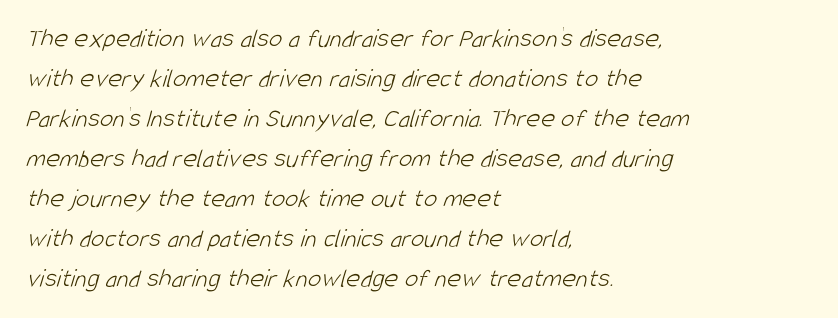
Q: Is the text bold? A: No.
Q: Is the text underlined? A: No.
Q: How is the paragraph aligned? A: Left-aligned.
Q: Is the spacing between letters normal or unusually wide? A: Normal.
Q: Is the spacing between lines tight, normal or loose? A: Normal.
